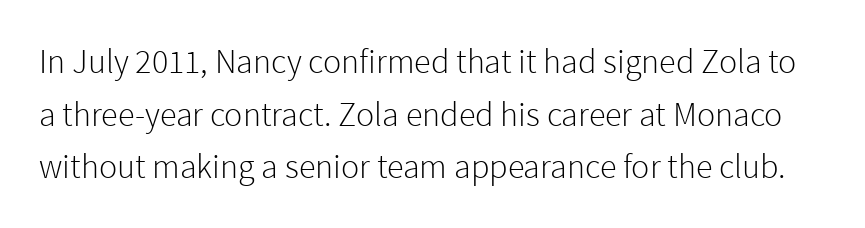
The image shows 34 px light sans-serif type, upright; set normal line spacing (1.55x), normal letter spacing, not underlined; a medium x-height.
